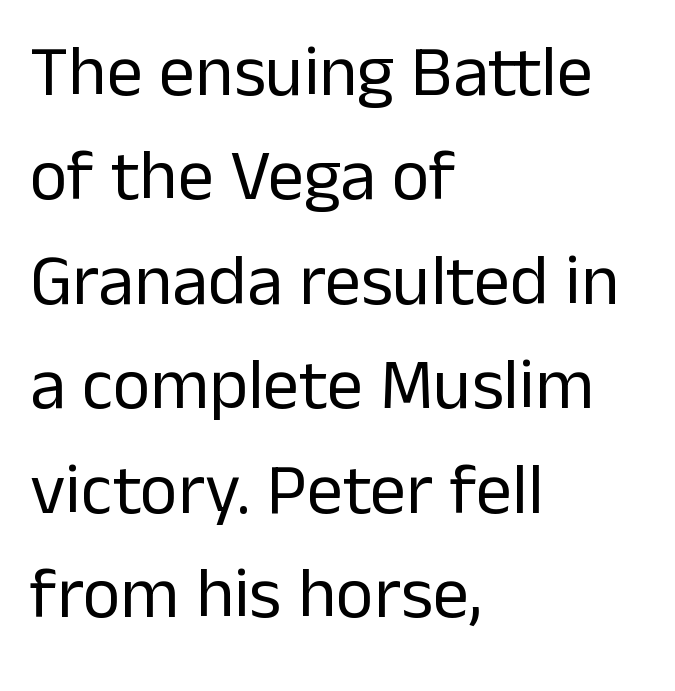
The image shows 72 px regular-weight sans-serif type, upright; set left-aligned, normal line spacing (1.45x), normal letter spacing, not underlined; low stroke contrast and a medium x-height.
